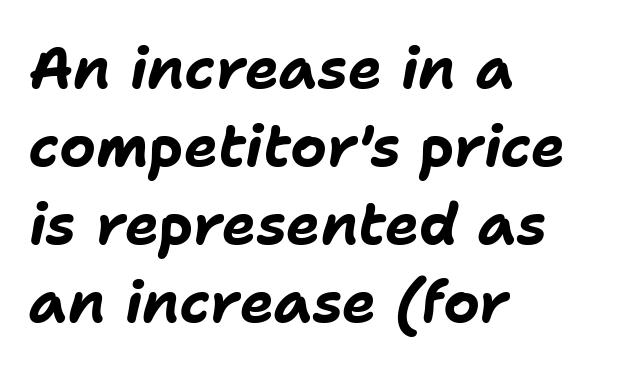
The image shows 57 px bold type, italic (leaning right); set left-aligned, normal line spacing (1.37x), normal letter spacing, not underlined; low stroke contrast and a medium x-height.
